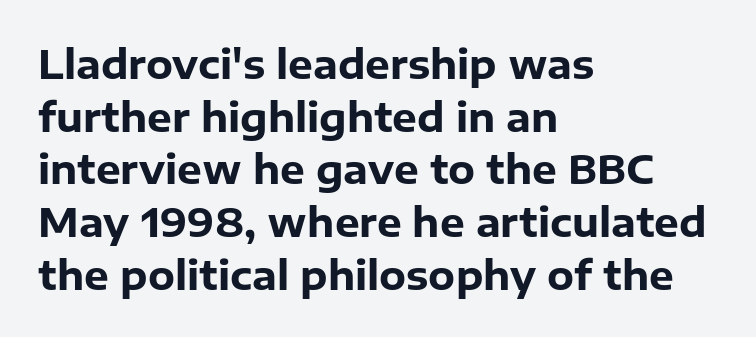
To sum up the face: it is a sans, with no serifs. Here the designer chose a conventional face with non-uniform glyph widths. Typographic density is high because the face is bold. Vertically, the passage feels balanced, rows spaced as you'd expect. Is the letter spacing exaggerated? No — it looks like the ordinary default.
